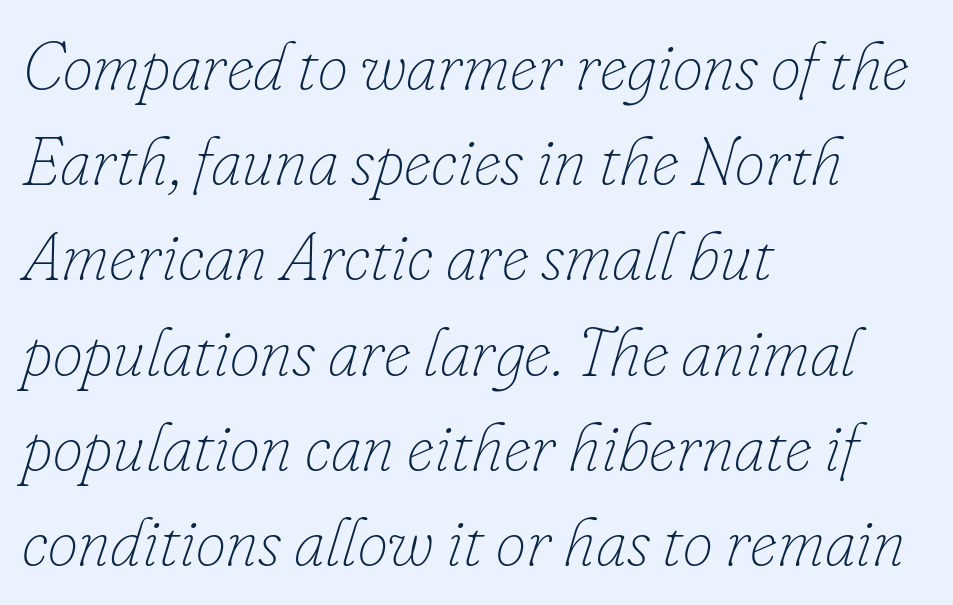
These lines sit exactly where default settings would place them. Lines of text with bare space underneath. The letters are slanted; this is an italic face. The face used here is proportionally spaced, like ordinary book or web type.
